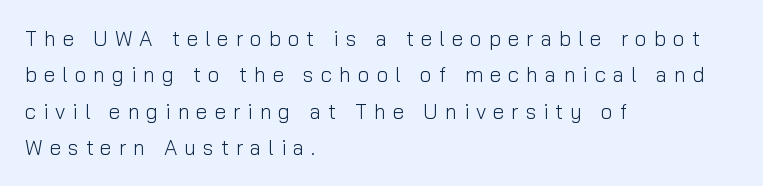
The image shows 21 px text type, upright; set left-aligned, line spacing 1.73x, unusually wide letter spacing (+0.33 em), not underlined.
